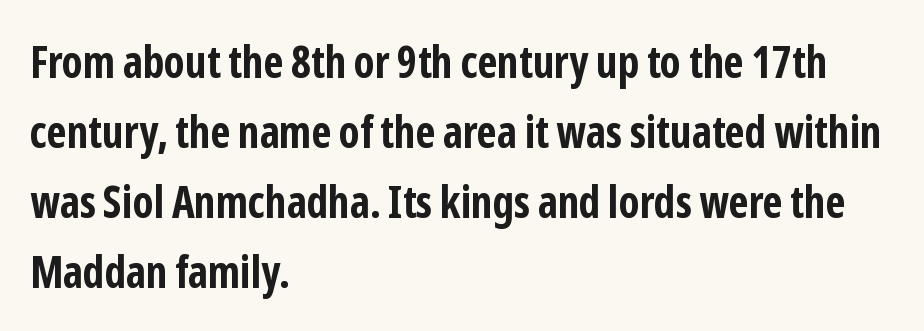
Decoration check: the copy has no underline. Baseline-to-baseline distance is the conventional proportion of letter height. You'd pick this weight for a headline — it's a proper bold. This rendering leaves character spacing at its baseline value.
